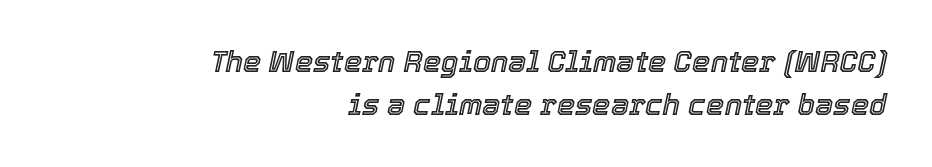
Q: Is the text italic (slanted)? A: Yes, it leans right by about 12 degrees.
Q: Is the text underlined? A: No.
Q: How is the paragraph aligned? A: Right-aligned.
Q: Is the spacing between letters normal or unusually wide? A: Normal.
Q: Is the spacing between lines tight, normal or loose? A: Normal.
Q: Width (condensed, normal, or wide)? A: Normal.
Q: x-height? A: Medium.
Q: Monospaced? A: No.
